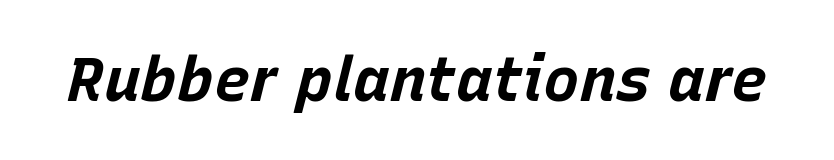
The image shows 61 px bold type, italic (leaning right); set normal letter spacing, not underlined; low stroke contrast and a large x-height.
